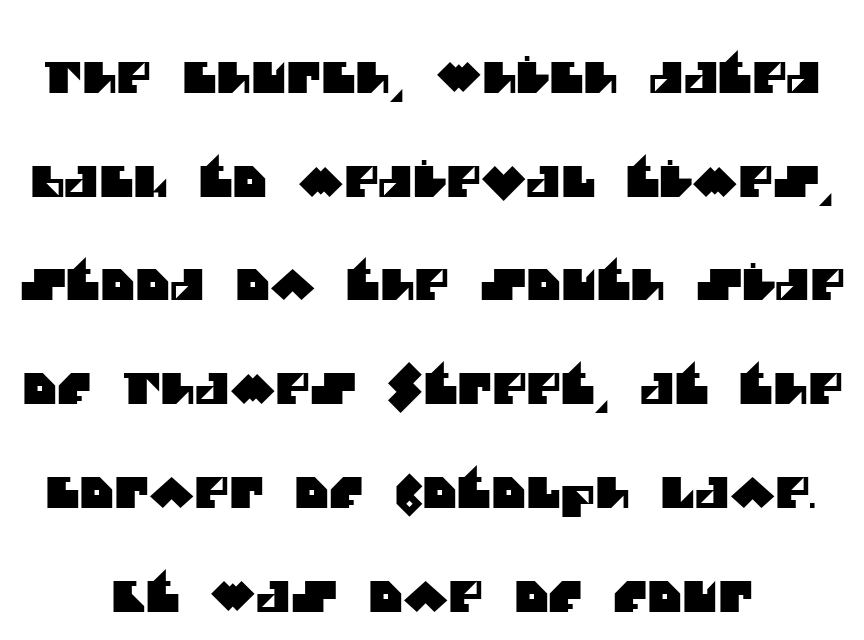
The horizontal fit of the characters is conventional and even. Note the varied advance widths — an 'i' is clearly narrower than an 'm'. Classification — sans serif. Bare-footed words on every line. Baseline-to-baseline distance is far greater than the letter height.
